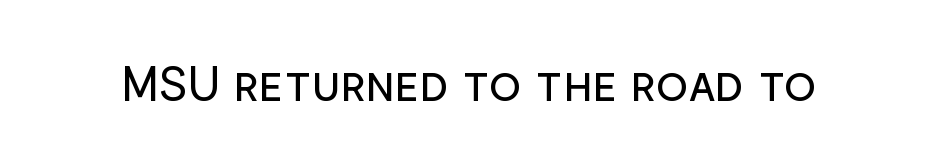
Observe the absence of serifs on each vertical stroke in this sample. The passage shown has conventional tracking throughout. Every character sits straight up, as roman type does. No letter is thick-stroked: the sample isn't bold. Think of a printed novel: that variable character pitch is what you see here. The area under the type is left untouched.
